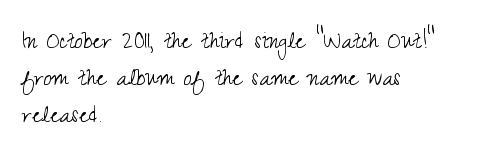
Q: Is the text bold? A: No.
Q: Is the text italic (slanted)? A: No, it is upright.
Q: Is the typeface a serif or a sans-serif typeface? A: Sans-serif.
Q: Is the text underlined? A: No.
Q: How is the paragraph aligned? A: Left-aligned.
Q: Is the spacing between letters normal or unusually wide? A: Normal.
Q: Is the spacing between lines tight, normal or loose? A: Normal.
Q: Width (condensed, normal, or wide)? A: Condensed.
Q: Stroke contrast? A: Medium.
Q: x-height? A: Small.
Q: Monospaced? A: No.
